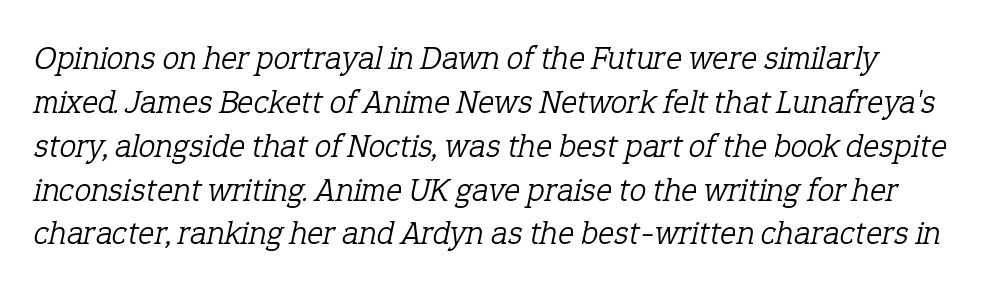
{"serif": "yes", "italic": "yes", "lean": "right", "slant_degrees": 12, "bold": "no", "weight": "light", "width": "normal", "stroke_contrast": "low", "x_height": "medium", "monospaced": "no", "underline": "no", "line_spacing": "normal", "line_spacing_ratio": 1.29, "letter_spacing": "normal", "letter_spacing_em": 0.0, "glyph_px": 34}
